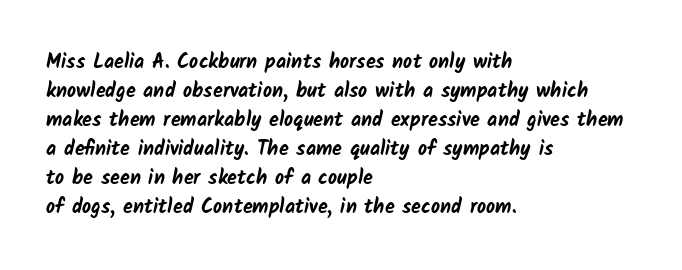
The image shows 20 px bold type; set left-aligned, normal line spacing (1.45x), normal letter spacing, not underlined.
